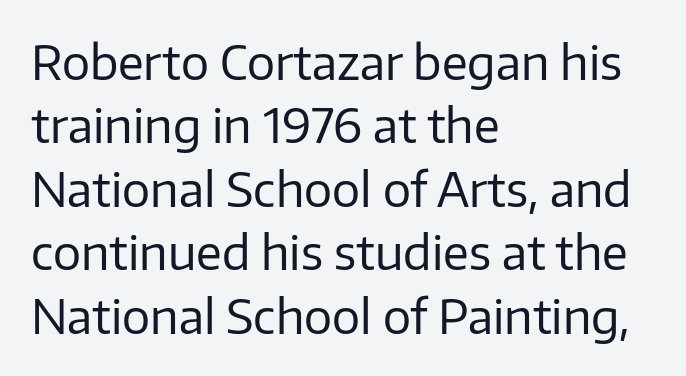
Any mark beneath the type? The region is blank. All the whitespace from short lines collects on the right. The rendering keeps characters at their native spacing. In terms of leading, this rendering sits right in the middle. Letterform terminals end flat and unadorned throughout the passage.
